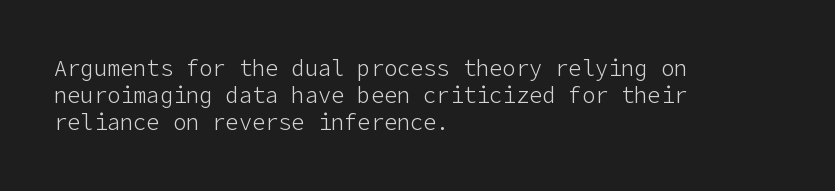
The image shows 22 px text type, upright; set left-aligned, line spacing 1.23x, normal letter spacing, not underlined.
